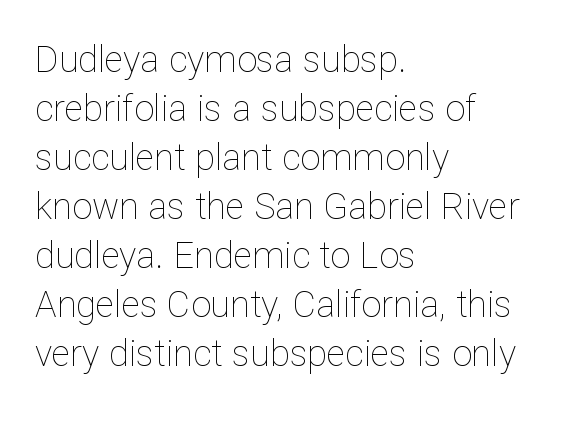
The paragraph shown leans on its left margin. Looks like regular typesetting: each glyph gets only the width it needs. Beneath every word, the page is bare. A quiet, ordinary-to-light weight characterises the typeface. The typography opts for an upright posture over an oblique one.
